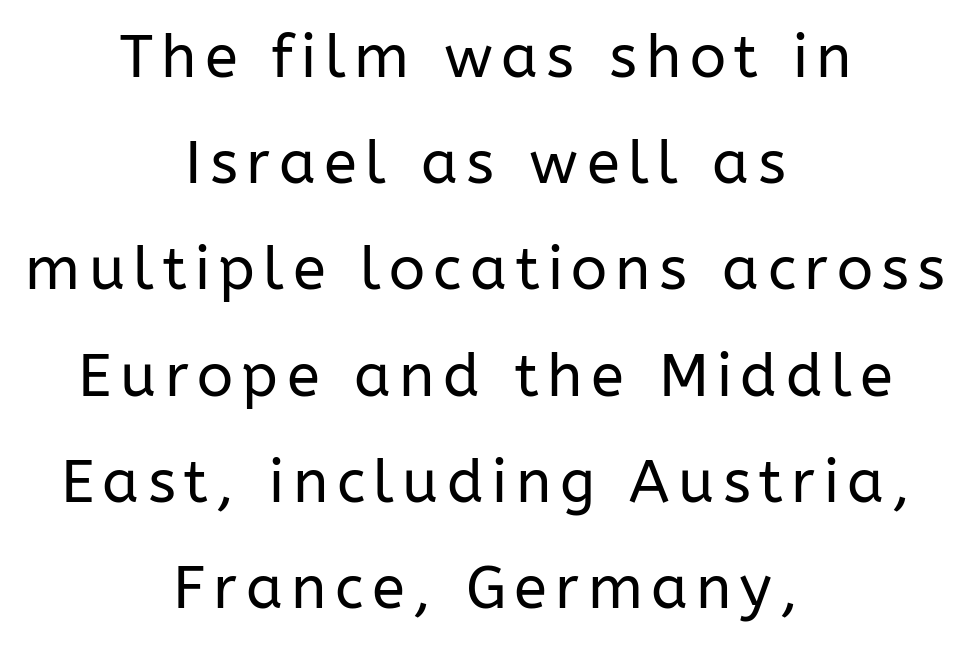
The image shows 60 px regular-weight sans-serif type, upright; set centered, line spacing 1.77x, not underlined; low stroke contrast and a medium x-height.
